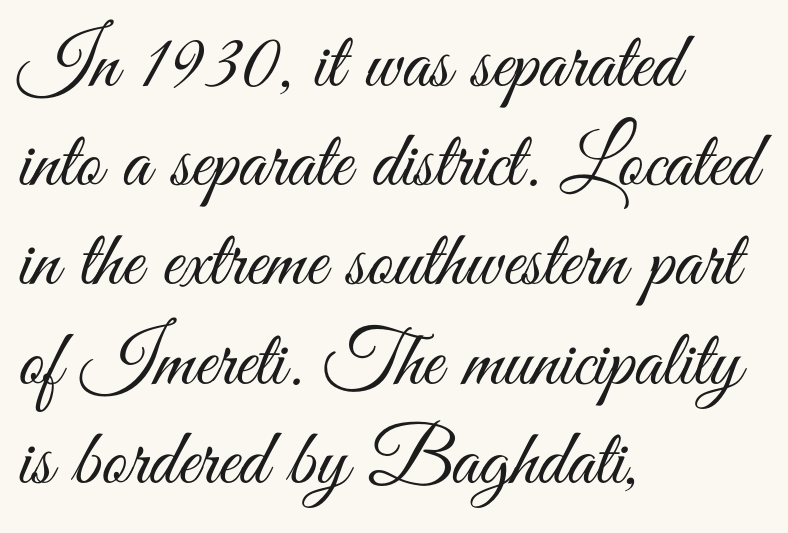
Q: Is the text bold? A: No.
Q: Is the text italic (slanted)? A: Yes.
Q: Is the typeface a serif or a sans-serif typeface? A: Sans-serif.
Q: Is the text underlined? A: No.
Q: How is the paragraph aligned? A: Left-aligned.
Q: Is the spacing between letters normal or unusually wide? A: Normal.
Q: Width (condensed, normal, or wide)? A: Condensed.
Q: Stroke contrast? A: Medium.
Q: x-height? A: Small.
Q: Monospaced? A: No.
